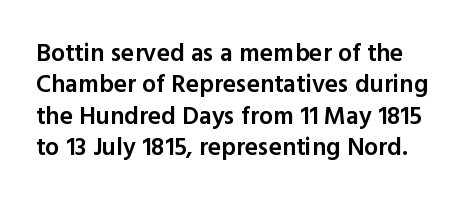
The horizontal fit of the characters is conventional and even. Summary of vertical rhythm: regular, with standard interline spacing. Every stem runs plumb, perpendicular to the baseline. Does the weight exceed regular? Yes, but only to semibold. Descender tails drop into unmarked territory.
